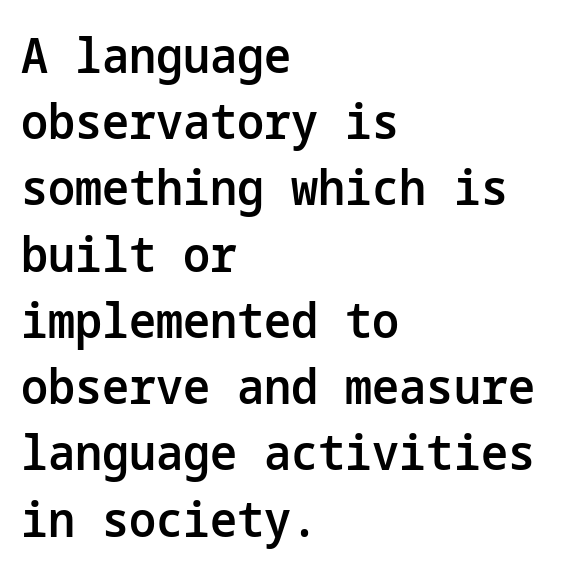
Q: Is the text bold? A: Semi-bold.
Q: Is the text italic (slanted)? A: No, it is upright.
Q: Is the typeface a serif or a sans-serif typeface? A: Sans-serif.
Q: Is the text underlined? A: No.
Q: How is the paragraph aligned? A: Left-aligned.
Q: Is the spacing between letters normal or unusually wide? A: Normal.
Q: Is the spacing between lines tight, normal or loose? A: Normal.
Q: Width (condensed, normal, or wide)? A: Normal.
Q: Stroke contrast? A: Low.
Q: x-height? A: Medium.
